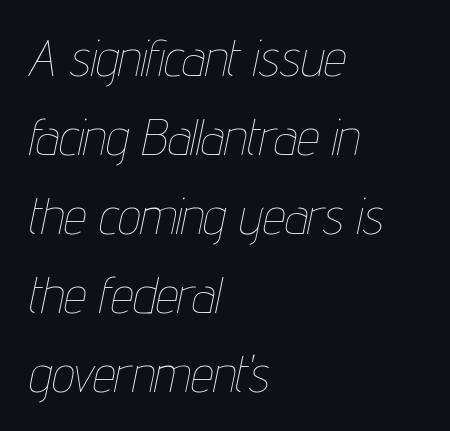
The image shows 50 px thin, condensed type, italic (leaning right); set left-aligned, normal line spacing (1.58x), normal letter spacing, not underlined; low stroke contrast and a medium x-height.
